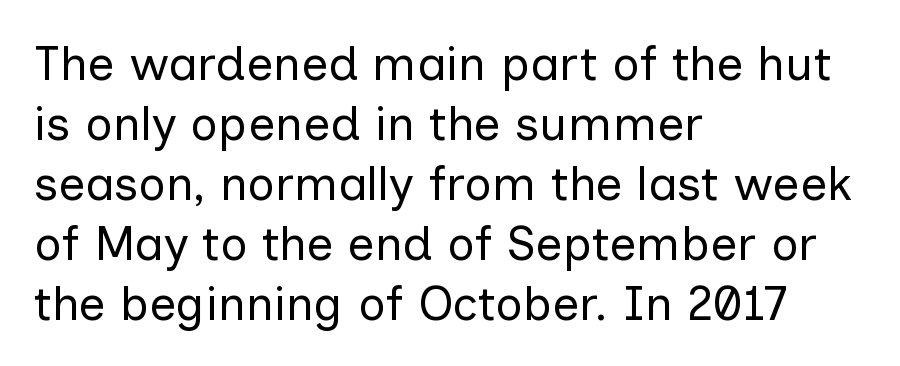
The image shows 48 px regular-weight sans-serif type, upright; set left-aligned, normal line spacing (1.25x), normal letter spacing, not underlined; low stroke contrast and a medium x-height.
